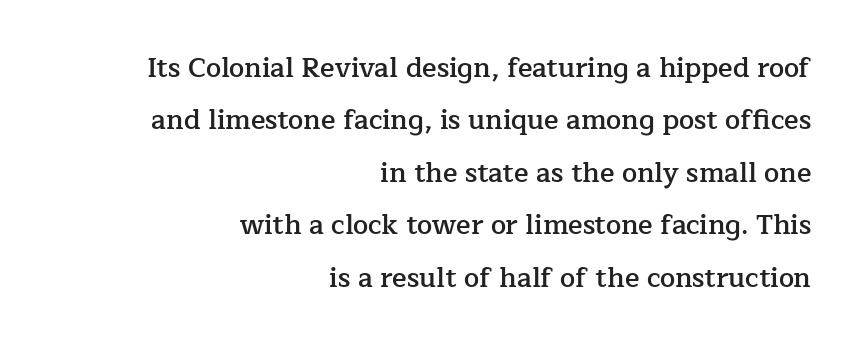
A bit beefed up — I'd call it semibold rather than bold. This rendering leaves character spacing at its baseline value. It's the straight-up-and-down kind of type. Only glyphs here, with clear space below each row.
